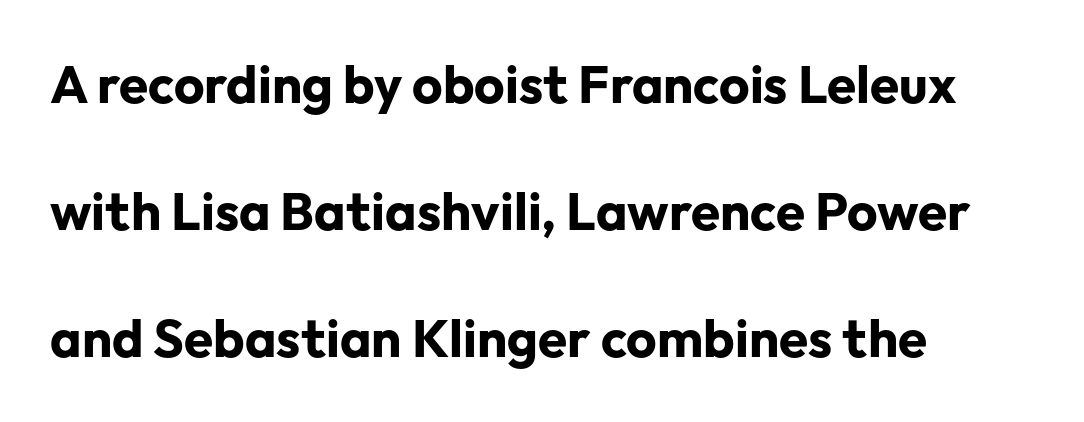
The designer went with a sans here, leaving each stem footless. In terms of leading, this rendering errs on the spacious side. Caption: standard tracking, unaltered. A typesetter would call this proportional, since set widths differ per character. Quick note: underline off.
